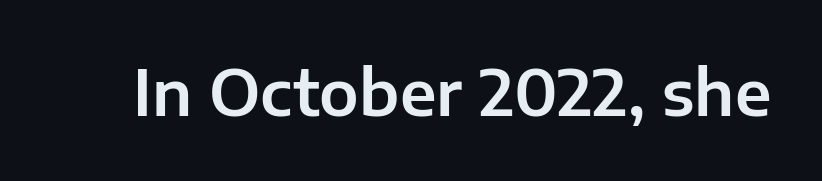
The image shows 63 px sans-serif type, upright; set normal letter spacing, not underlined; low stroke contrast and a medium x-height.
